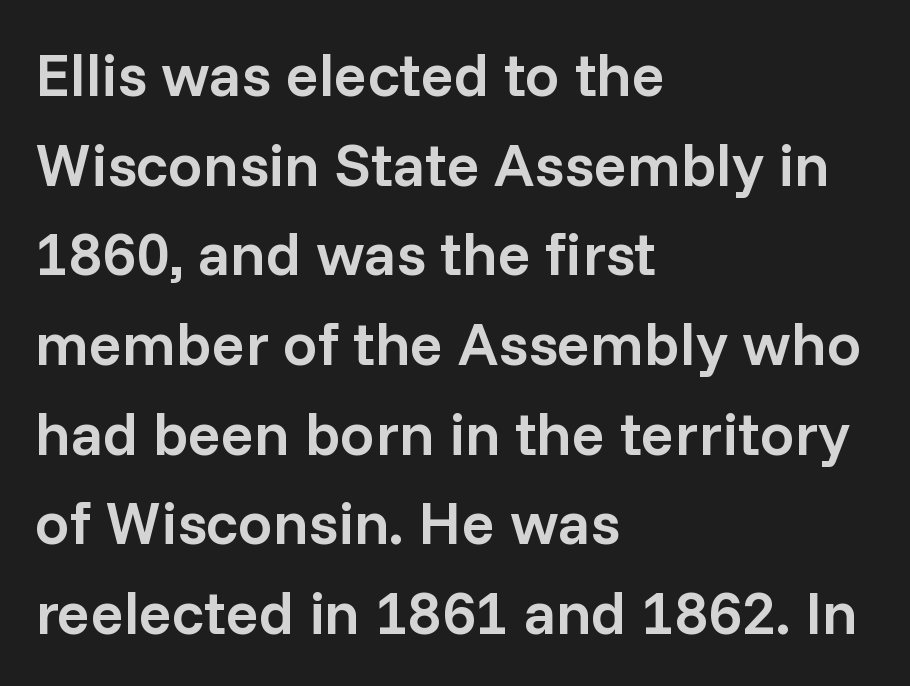
The image shows 61 px semibold sans-serif type, upright; set left-aligned, normal line spacing (1.47x), normal letter spacing, not underlined; low stroke contrast and a medium x-height.
